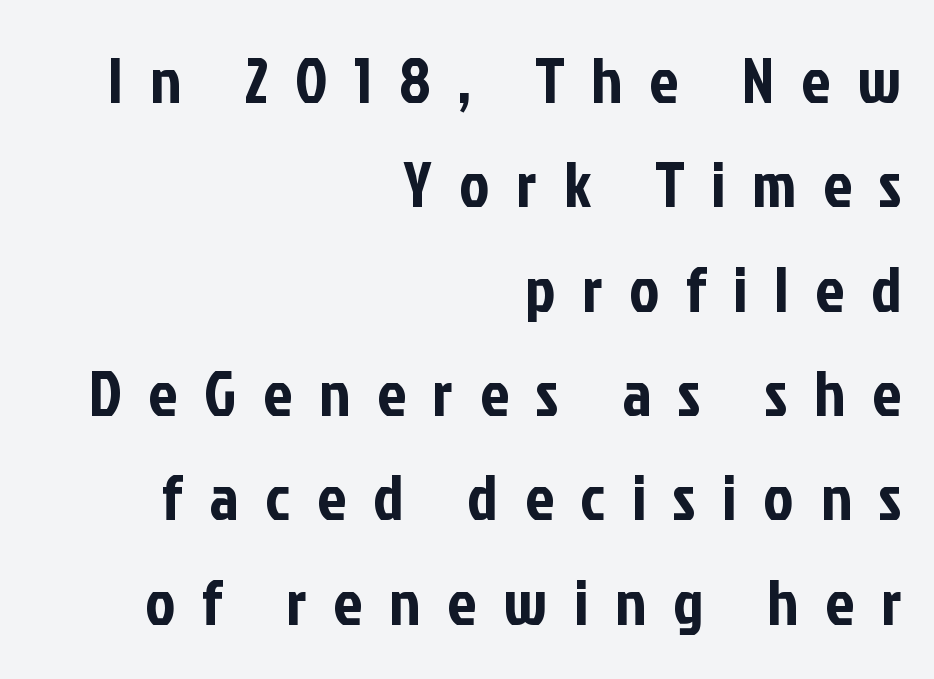
Italic? Not at all — the glyphs are vertical. Alignment: flush right. The line-height multiplier appears to be the usual default. There is plenty of visible air inserted between adjacent glyphs. The passage shown is typed in a proportional face where columns would drift.
